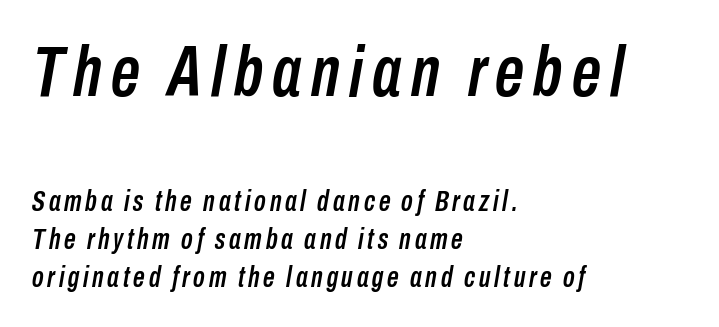
Q: Is the text italic (slanted)? A: Yes, it leans right by about 10 degrees.
Q: Is the text underlined? A: No.
Q: How is the paragraph aligned? A: Left-aligned.
Q: Is the spacing between lines tight, normal or loose? A: Normal.
Q: Which block of text is set in a larger size, the first (top) or the second (bottom)? A: The first (top) one.
Q: Width (condensed, normal, or wide)? A: Condensed.
Q: Stroke contrast? A: Low.
Q: x-height? A: Medium.
Q: Monospaced? A: No.
